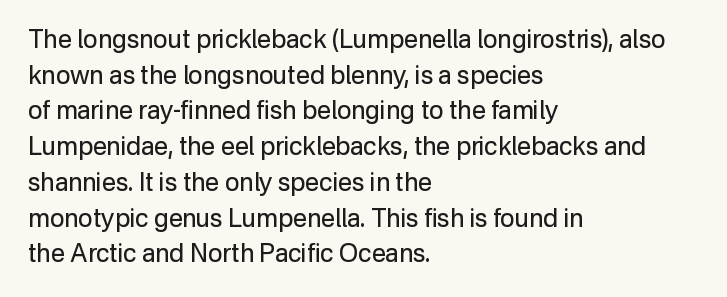
No word sits above an underline. These lines stack with their left ends in a neat column. The line-height multiplier appears to be the usual default. Ordinary non-slanted type is in use. Students, note that the glyphs here touch the page at normal intervals.
